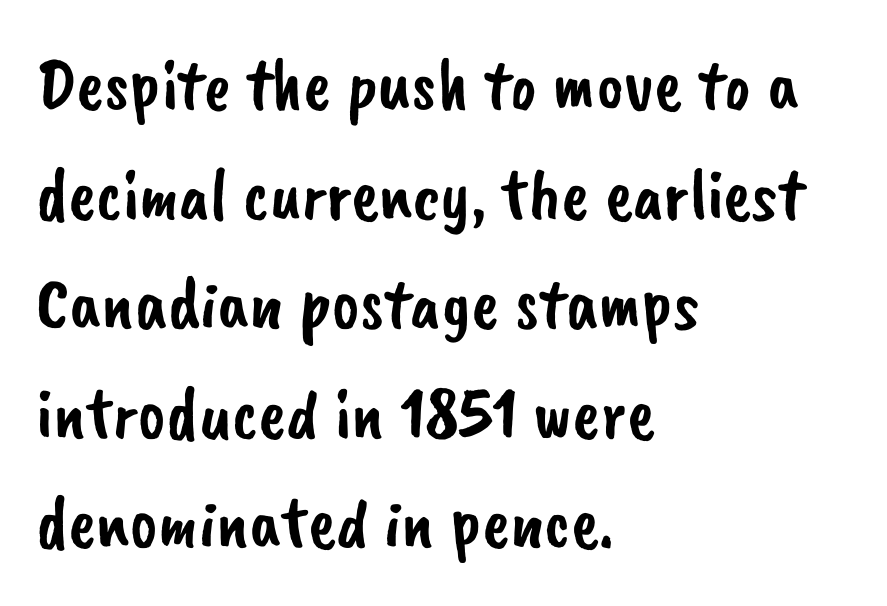
{"serif": "no", "width": "normal", "stroke_contrast": "low", "x_height": "small", "monospaced": "no", "underline": "no", "align": "left", "line_spacing": "normal", "line_spacing_ratio": 1.48, "letter_spacing": "normal", "letter_spacing_em": 0.0, "glyph_px": 74}
